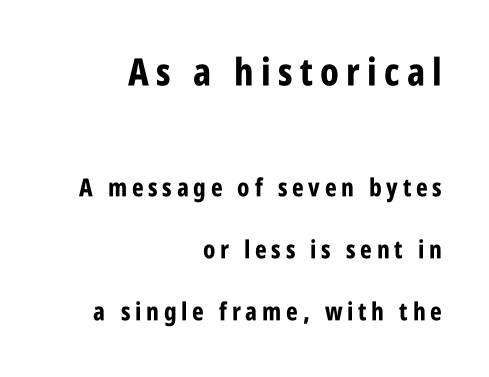
The type family on display is of the sans-serif kind. Character widths vary here, with narrow letters taking less room than wide ones. Interline gaps are noticeably wide in this sample. It's the straight-up-and-down kind of type. What weight is shown? A full bold with thick strokes. The space beneath each line is pristine and unruled.
